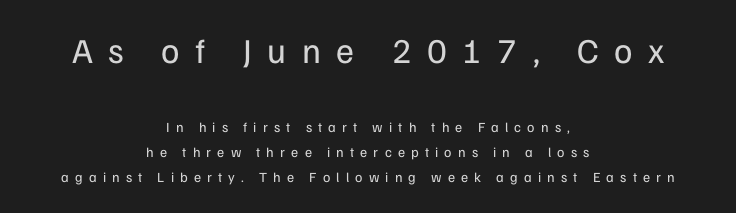
The image shows 35 px regular-weight sans-serif type, upright; set centered, line spacing 1.77x, unusually wide letter spacing (+0.44 em), not underlined; the first (top) block is 2.5x larger; low stroke contrast and a medium x-height.
